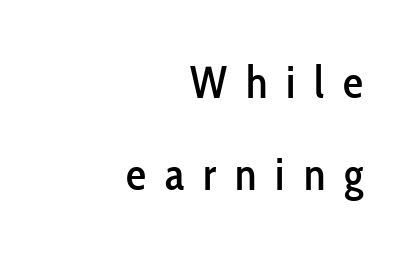
The letters carry no serifs — their stems end cleanly without finishing strokes. Interline gaps are noticeably wide in this sample. A roman cut, with each character standing at attention. Notice how the passage keeps a crisp vertical edge on the right only. Proportional: the letters do not fall into vertical columns.
